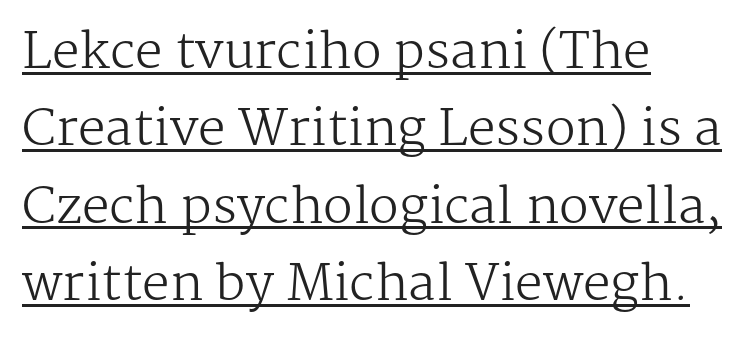
The image shows 49 px regular-weight serif type, upright; set left-aligned, normal line spacing (1.58x), normal letter spacing, underlined; medium stroke contrast and a medium x-height.
